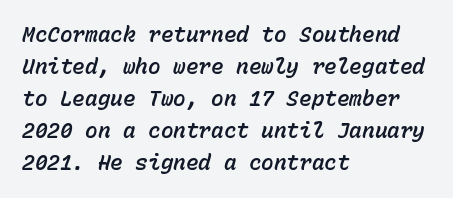
Q: Is the text italic (slanted)? A: Yes, it leans right by about 15 degrees.
Q: Is the text underlined? A: No.
Q: How is the paragraph aligned? A: Left-aligned.
Q: Is the spacing between letters normal or unusually wide? A: Normal.
Q: Is the spacing between lines tight, normal or loose? A: Normal.
